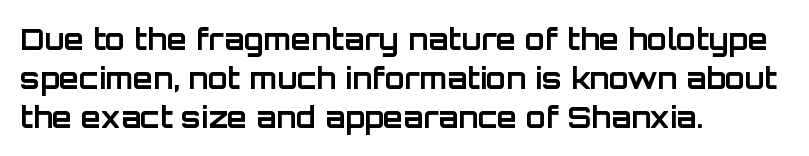
Q: Is the text bold? A: Yes.
Q: Is the text italic (slanted)? A: No, it is upright.
Q: Is the typeface a serif or a sans-serif typeface? A: Sans-serif.
Q: Is the text underlined? A: No.
Q: How is the paragraph aligned? A: Left-aligned.
Q: Is the spacing between letters normal or unusually wide? A: Normal.
Q: Is the spacing between lines tight, normal or loose? A: Normal.
Q: Width (condensed, normal, or wide)? A: Normal.
Q: Stroke contrast? A: Low.
Q: x-height? A: Large.
Q: Monospaced? A: No.
